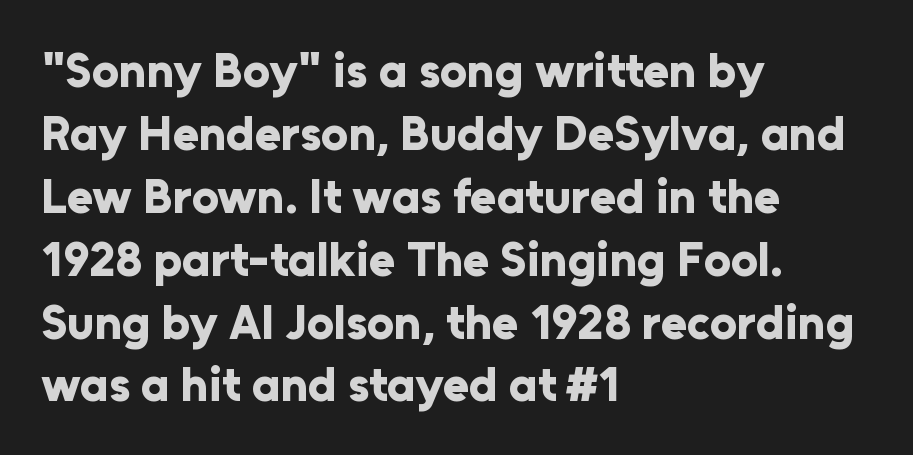
The image shows 48 px bold sans-serif type, upright; set left-aligned, normal line spacing (1.31x), normal letter spacing, not underlined; low stroke contrast and a medium x-height.
